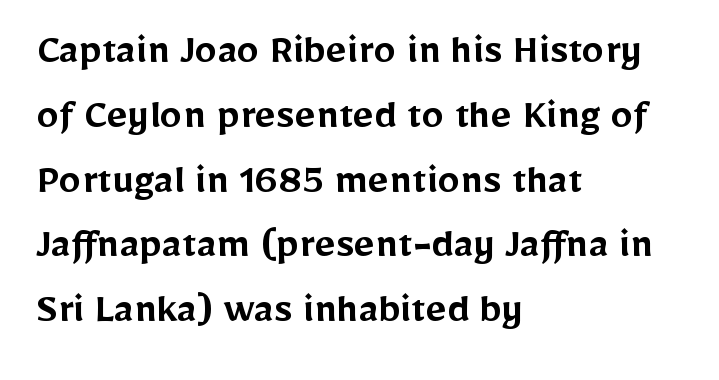
The image shows 45 px semibold sans-serif type, upright; set left-aligned, normal line spacing (1.44x), normal letter spacing, not underlined; low stroke contrast and a medium x-height.
